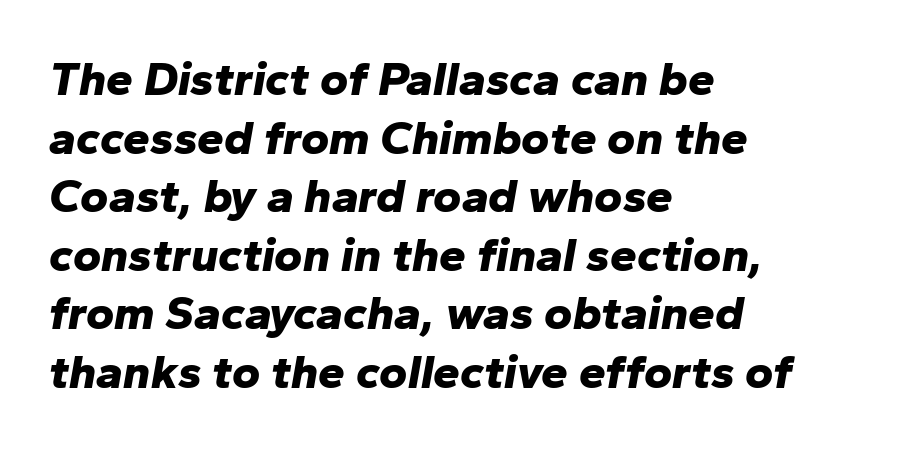
Q: Is the text bold? A: Yes.
Q: Is the text italic (slanted)? A: Yes, it leans right by about 10 degrees.
Q: Is the text underlined? A: No.
Q: How is the paragraph aligned? A: Left-aligned.
Q: Is the spacing between letters normal or unusually wide? A: Normal.
Q: Width (condensed, normal, or wide)? A: Normal.
Q: Stroke contrast? A: Low.
Q: x-height? A: Medium.
Q: Monospaced? A: No.
